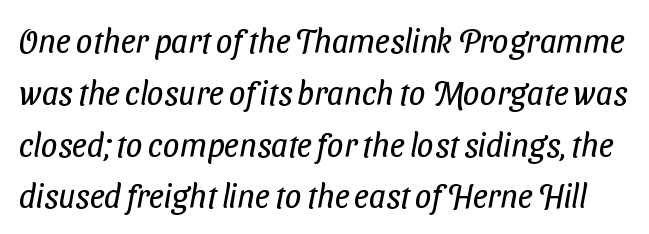
Q: Is the text bold? A: No.
Q: Is the typeface a serif or a sans-serif typeface? A: Sans-serif.
Q: Is the text underlined? A: No.
Q: Is the spacing between letters normal or unusually wide? A: Normal.
Q: Is the spacing between lines tight, normal or loose? A: Normal.
Q: Width (condensed, normal, or wide)? A: Condensed.
Q: Stroke contrast? A: Low.
Q: x-height? A: Medium.
Q: Monospaced? A: No.
